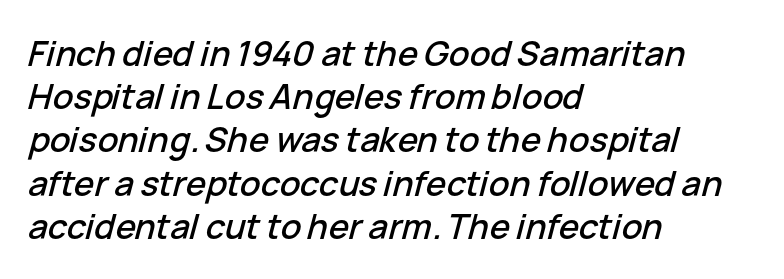
Q: Is the text italic (slanted)? A: Yes, it leans right by about 15 degrees.
Q: Is the text underlined? A: No.
Q: How is the paragraph aligned? A: Left-aligned.
Q: Is the spacing between letters normal or unusually wide? A: Normal.
Q: Is the spacing between lines tight, normal or loose? A: Normal.
Q: Width (condensed, normal, or wide)? A: Normal.
Q: Stroke contrast? A: Low.
Q: x-height? A: Medium.
Q: Monospaced? A: No.
